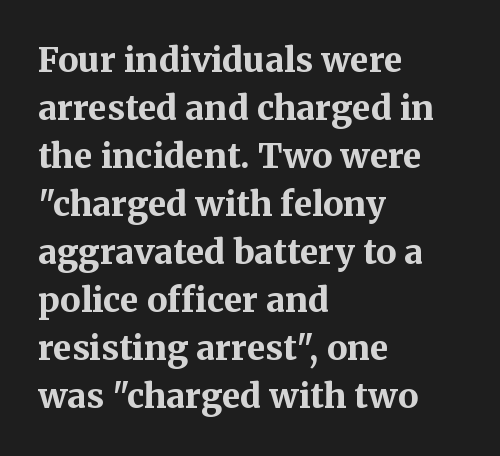
Rule under the text: the space is simply empty. Heft: maximum for text — a bold. Serifs: yes, visible at the terminals of the letterforms. The line-height multiplier appears to be the usual default. Observe the ordinary spacing: letters are neighbours, not strangers. Do the characters align in a grid? No, the font is proportional.
